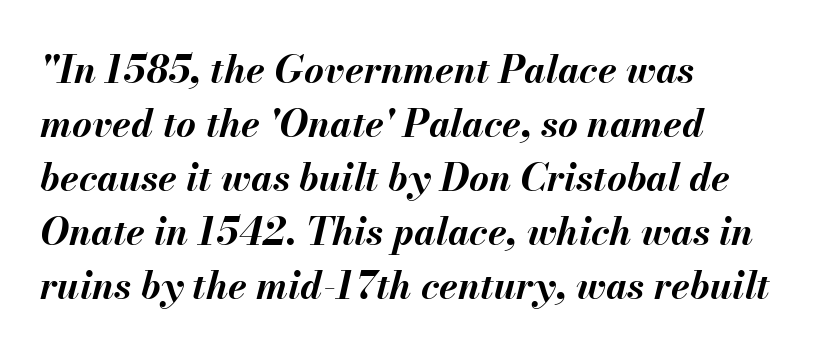
The image shows 38 px bold type, italic (leaning right); set left-aligned, normal line spacing (1.42x), normal letter spacing, not underlined; medium stroke contrast and a small x-height.
